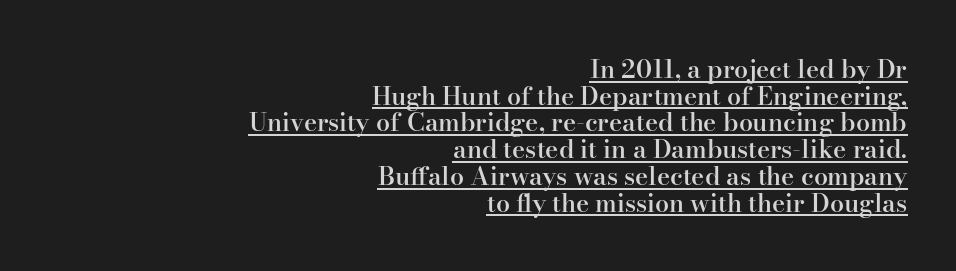
The image shows 25 px text type, upright; set right-aligned, tight line spacing (1.07x), normal letter spacing, underlined.
